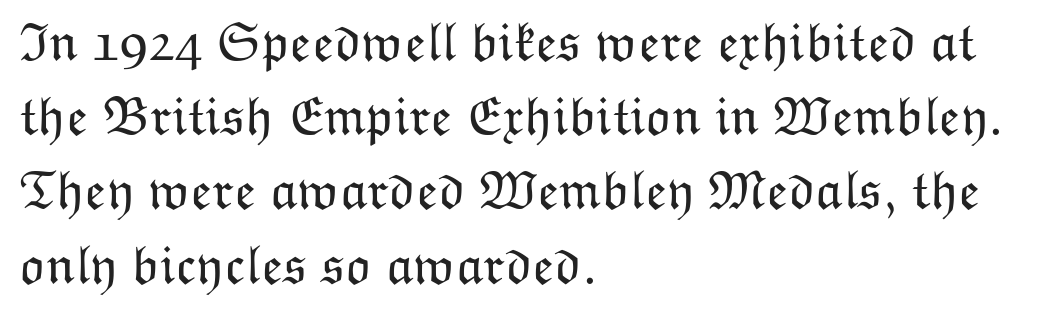
Q: Is the text bold? A: No.
Q: Is the text italic (slanted)? A: No, it is upright.
Q: Is the text underlined? A: No.
Q: How is the paragraph aligned? A: Left-aligned.
Q: Is the spacing between letters normal or unusually wide? A: Normal.
Q: Is the spacing between lines tight, normal or loose? A: Normal.
Q: Width (condensed, normal, or wide)? A: Normal.
Q: Stroke contrast? A: Low.
Q: x-height? A: Medium.
Q: Monospaced? A: No.
